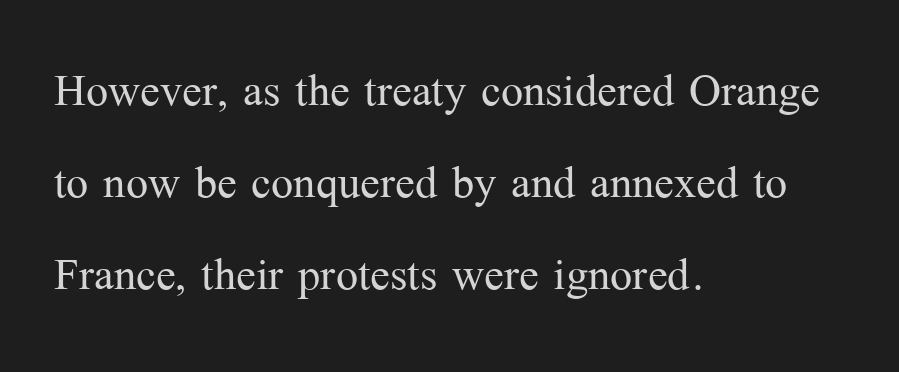
{"serif": "yes", "italic": "no", "bold": "no", "weight": "light", "width": "normal", "stroke_contrast": "medium", "x_height": "medium", "monospaced": "no", "underline": "no", "align": "left", "line_spacing": "normal", "line_spacing_ratio": 1.56, "letter_spacing": "normal", "letter_spacing_em": 0.0, "glyph_px": 59}
